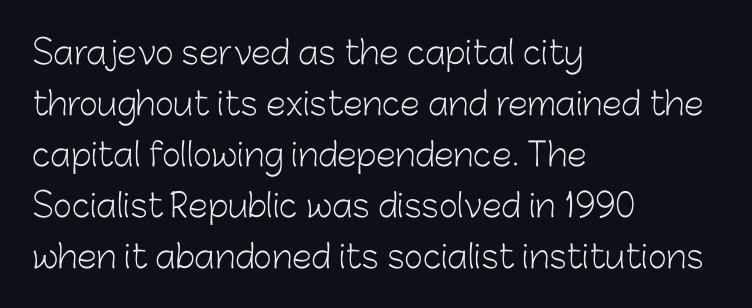
{"serif": "no", "italic": "no", "bold": "no", "weight": "light", "width": "normal", "stroke_contrast": "low", "x_height": "medium", "monospaced": "no", "underline": "no", "align": "left", "line_spacing": "normal", "line_spacing_ratio": 1.59, "letter_spacing": "normal", "letter_spacing_em": 0.0, "glyph_px": 32}
